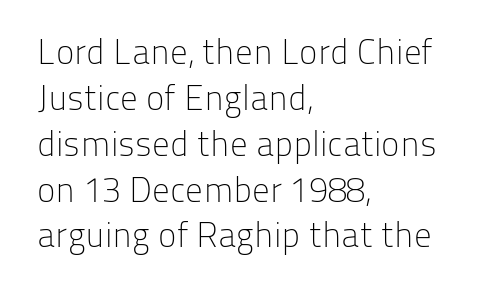
{"serif": "no", "italic": "no", "bold": "no", "weight": "light", "width": "normal", "stroke_contrast": "low", "x_height": "medium", "monospaced": "no", "underline": "no", "align": "left", "line_spacing": "normal", "line_spacing_ratio": 1.31, "letter_spacing": "normal", "letter_spacing_em": 0.0, "glyph_px": 35}
